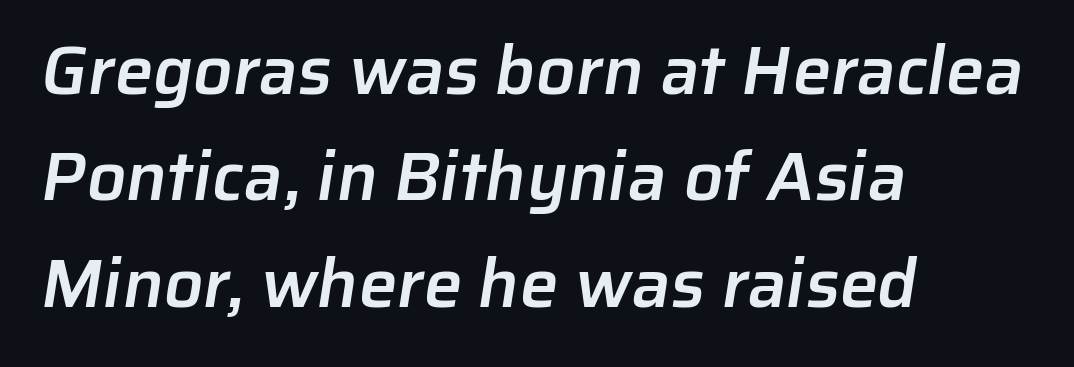
The image shows 69 px semibold sans-serif type; set left-aligned, normal line spacing (1.54x), normal letter spacing, not underlined; low stroke contrast and a medium x-height.
